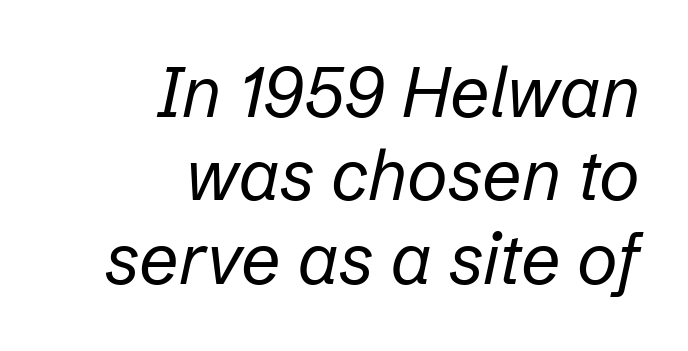
Quick note: underline off. Would a proofreader flag this as italicized? Yes. Note the varied advance widths — an 'i' is clearly narrower than an 'm'. Unbolded letterforms with no extra heft. Short and long lines alike share a common ending point at right.
